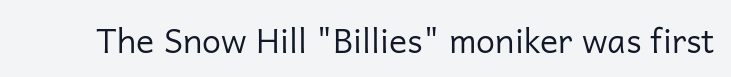
The rendering keeps characters at their native spacing. Serif or sans? Sans — the stroke terminals are bare. Heaviness? Minimal to ordinary, like unemphasized prose. This sample uses an upright cut, with every glyph sitting square on the baseline. Proportional: the letters do not fall into vertical columns. Glance below the letters and you will spot only blank space.
